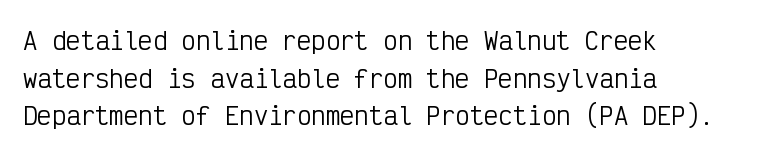
The setting favours the left margin, as ordinary paragraphs usually do. The face looks like a standard text weight, possibly lighter. Each row of text sits above clean, open space. Posture: straight, roman, zero tilt.
